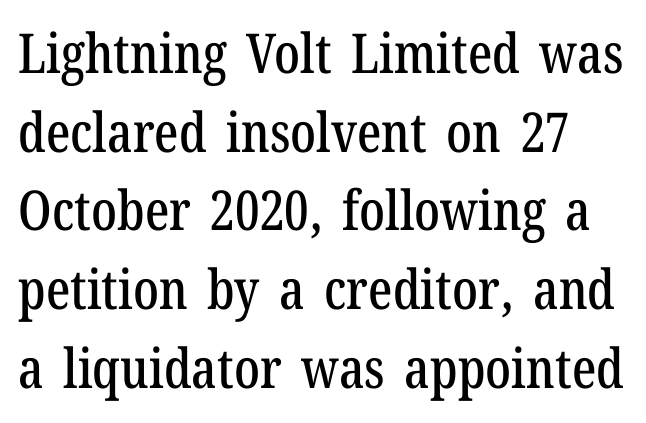
Q: Is the text italic (slanted)? A: No, it is upright.
Q: Is the typeface a serif or a sans-serif typeface? A: Serif.
Q: Is the text underlined? A: No.
Q: Is the spacing between letters normal or unusually wide? A: Normal.
Q: Is the spacing between lines tight, normal or loose? A: Normal.
Q: Width (condensed, normal, or wide)? A: Condensed.
Q: Stroke contrast? A: Low.
Q: x-height? A: Medium.
Q: Monospaced? A: No.
